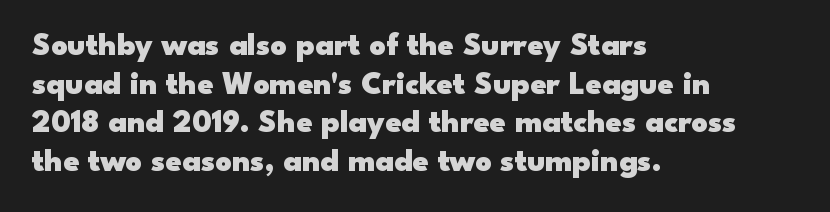
Default kerning and tracking; the words read as compact shapes. Each letter keeps its own natural width here, so spacing adapts to shape. The letters stand upright; this is a roman face. The type family on display is of the sans-serif kind. The lines in this sample share a left origin and differ only in where they stop.
